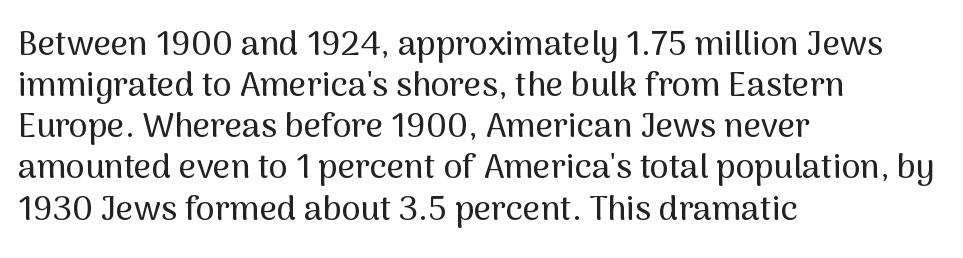
The image shows 34 px sans-serif type, upright; set left-aligned, line spacing 1.21x, normal letter spacing, not underlined; medium stroke contrast and a medium x-height.
